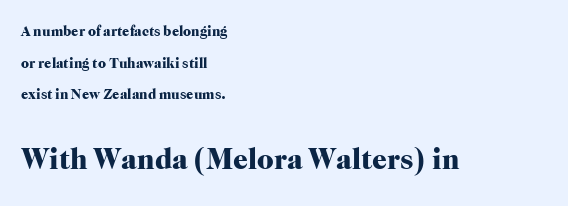
Short note: letters normally spaced. The strokes are fattened all the way to bold. When letters stand straight like this, we call the style roman or upright. A great deal of white space separates one row of letters from the next. Proportional: the letters do not fall into vertical columns. Clear beneath every line of the passage.
